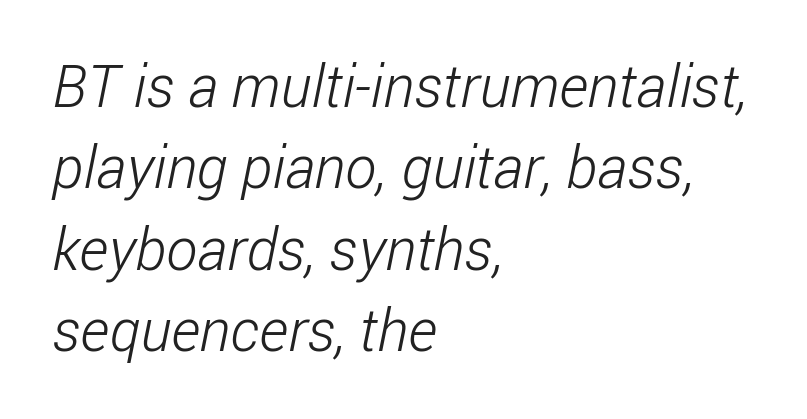
Q: Is the text bold? A: No.
Q: Is the typeface a serif or a sans-serif typeface? A: Sans-serif.
Q: Is the text underlined? A: No.
Q: How is the paragraph aligned? A: Left-aligned.
Q: Is the spacing between letters normal or unusually wide? A: Normal.
Q: Is the spacing between lines tight, normal or loose? A: Normal.
Q: Width (condensed, normal, or wide)? A: Condensed.
Q: Stroke contrast? A: Low.
Q: x-height? A: Medium.
Q: Monospaced? A: No.
